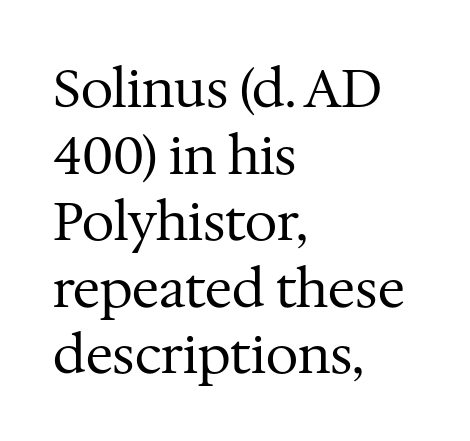
{"serif": "yes", "italic": "no", "bold": "no", "weight": "regular", "width": "normal", "stroke_contrast": "medium", "x_height": "medium", "monospaced": "no", "underline": "no", "align": "left", "line_spacing": "normal", "line_spacing_ratio": 1.28, "letter_spacing": "normal", "letter_spacing_em": 0.0, "glyph_px": 52}
